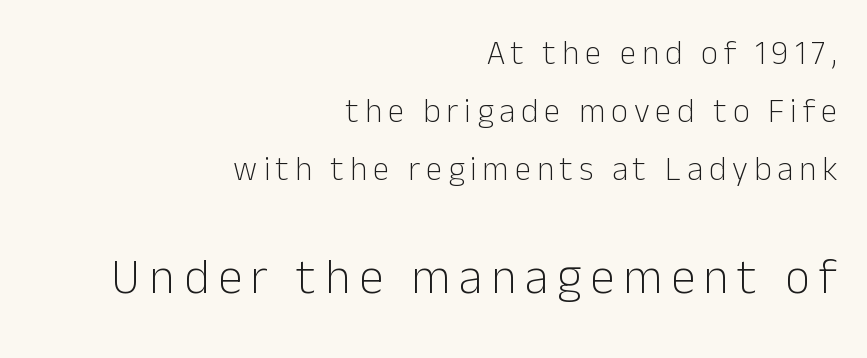
The image shows 49 px light sans-serif type, upright; set right-aligned, line spacing 1.76x, not underlined; the second (bottom) block is 1.48x larger; low stroke contrast and a medium x-height.
